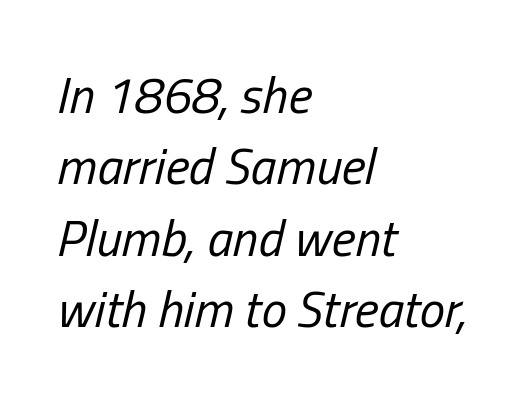
The image shows 51 px regular-weight, condensed type, italic (leaning right); set left-aligned, normal line spacing (1.4x), normal letter spacing, not underlined; low stroke contrast and a medium x-height.
